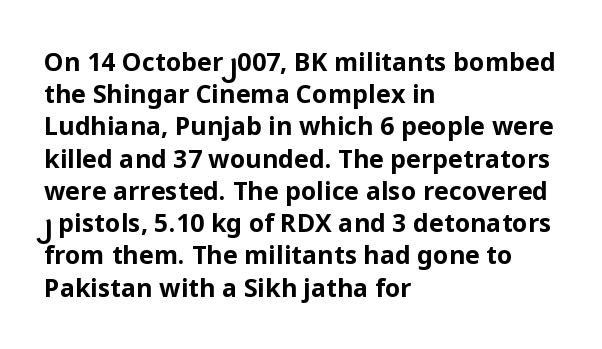
{"italic": "no", "bold": "yes", "underline": "no", "align": "left", "line_spacing": "normal", "line_spacing_ratio": 1.29, "letter_spacing": "normal", "letter_spacing_em": 0.0, "glyph_px": 25}
